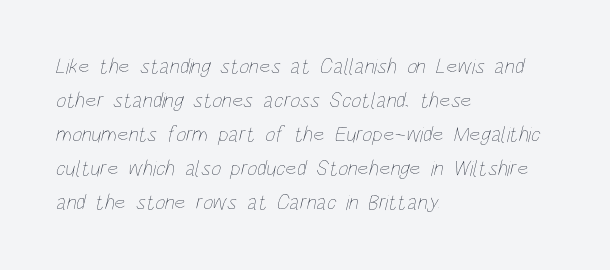
The image shows 22 px text type; set left-aligned, normal line spacing (1.55x), normal letter spacing, not underlined.
